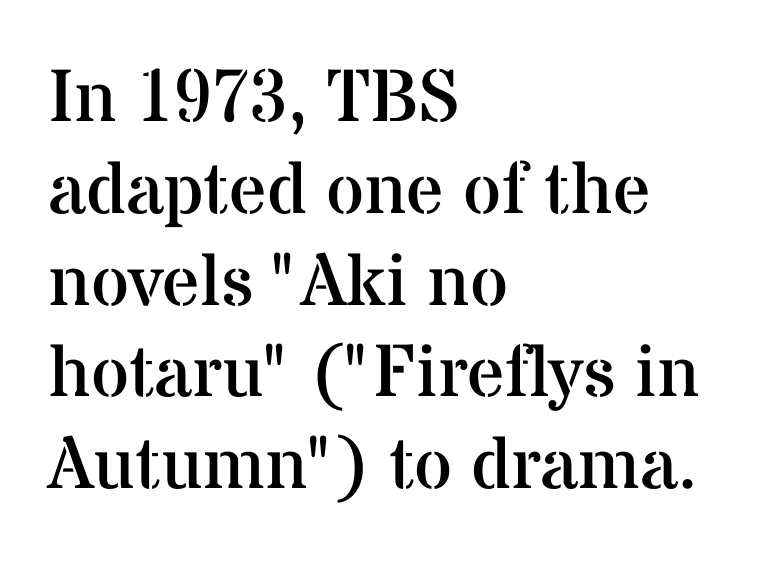
Q: Is the text bold? A: No.
Q: Is the text italic (slanted)? A: No, it is upright.
Q: Is the typeface a serif or a sans-serif typeface? A: Serif.
Q: Is the text underlined? A: No.
Q: How is the paragraph aligned? A: Left-aligned.
Q: Is the spacing between letters normal or unusually wide? A: Normal.
Q: Width (condensed, normal, or wide)? A: Normal.
Q: Stroke contrast? A: Medium.
Q: x-height? A: Medium.
Q: Monospaced? A: No.
